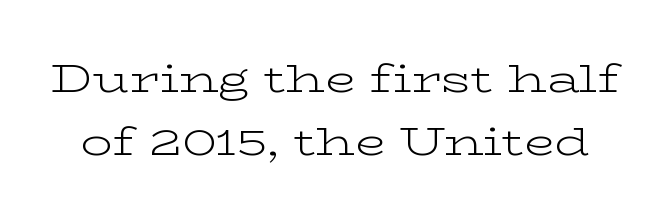
The image shows 40 px light, wide serif type, upright; set normal line spacing (1.57x), normal letter spacing, not underlined; low stroke contrast and a medium x-height.
